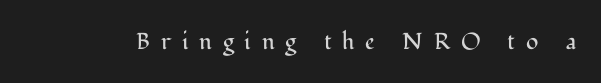
{"italic": "no", "bold": "no", "underline": "no", "letter_spacing": "wide", "letter_spacing_em": 0.47, "glyph_px": 23}
